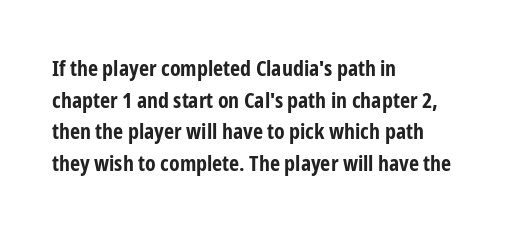
{"italic": "no", "bold": "yes", "underline": "no", "align": "left", "line_spacing": "normal", "line_spacing_ratio": 1.44, "letter_spacing": "normal", "letter_spacing_em": 0.0, "glyph_px": 22}
